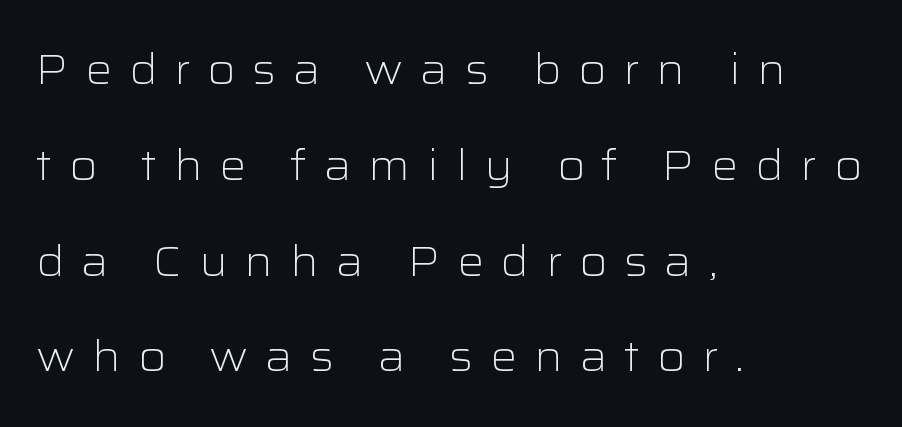
The image shows 42 px light, wide sans-serif type, upright; set left-aligned, loose line spacing (2.28x), unusually wide letter spacing (+0.4 em), not underlined; low stroke contrast and a medium x-height.
